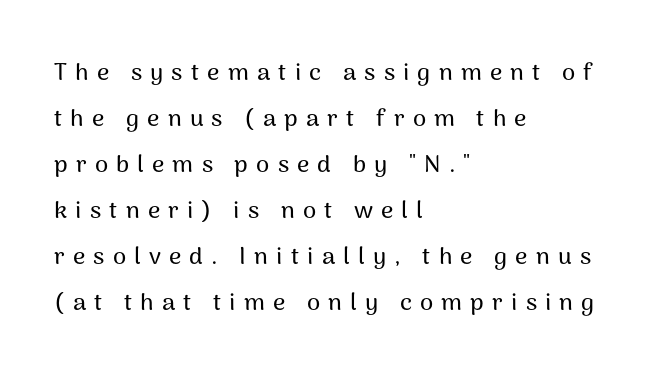
The space beneath each line is pristine and unruled. Students, note that the glyphs here are deliberately spaced far apart. Whoever set this chose breathing room over compactness in the vertical rhythm. Italic: no, the glyphs are upright roman. Casual observation: everything's shoved over to the left.
